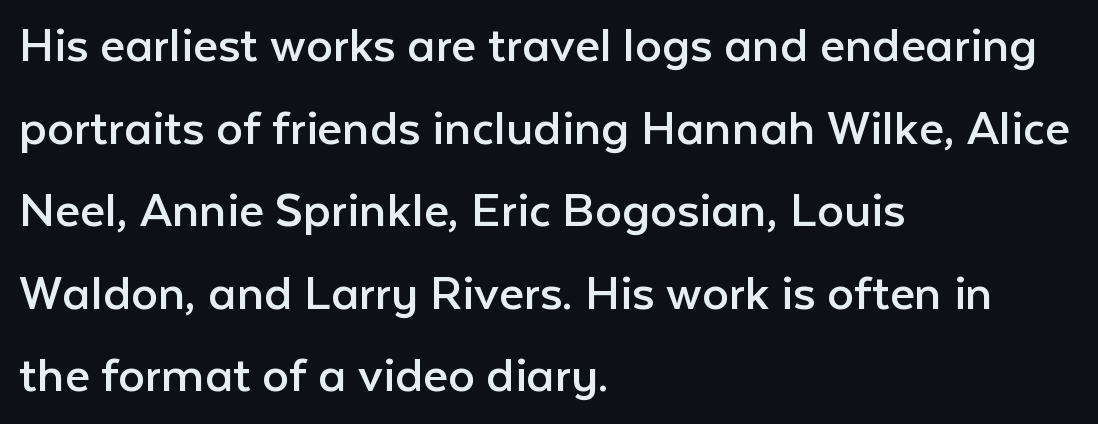
Looks like regular typesetting: each glyph gets only the width it needs. The rendering anchors every line to the left-hand side. Each word holds together tightly as a unit, with standard inter-letter gaps. Serifs: no, the terminals of the letterforms are clean.
